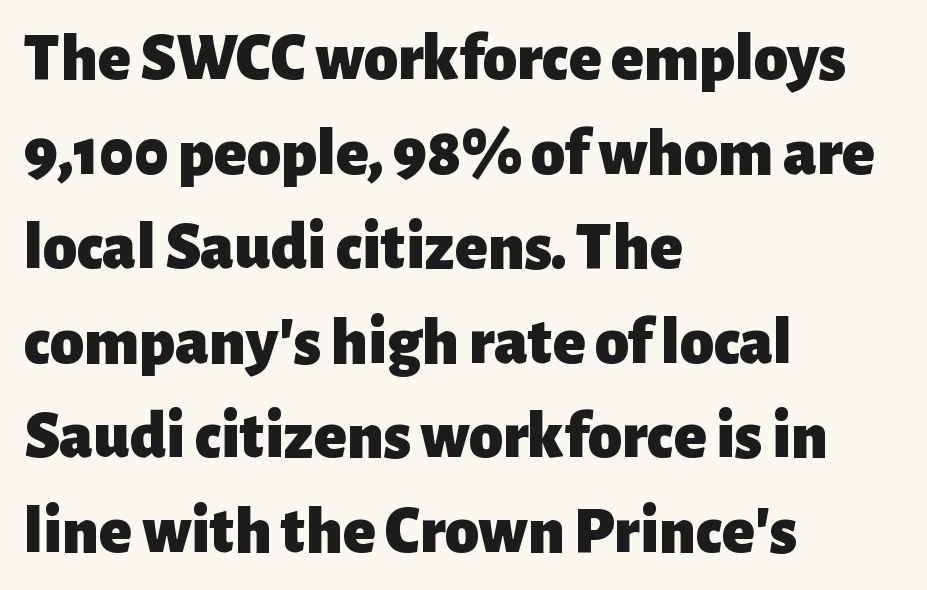
The letters are bold, with thick, heavy strokes. Does extra space separate the letters? No, they use regular spacing. Is this a sans? Yes — the strokes have no serifs. Designer's note — italics off, roman on.
